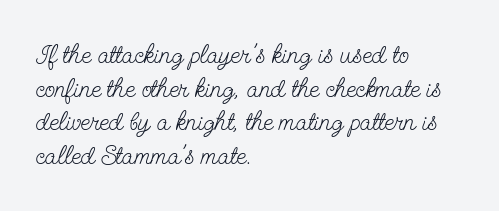
Whoever set this chose a conventional vertical rhythm. Each stroke keeps to a modest, everyday thickness or less. Any mark beneath the type? The region is blank. Horizontal alignment here is leftward, the default for most running prose.
